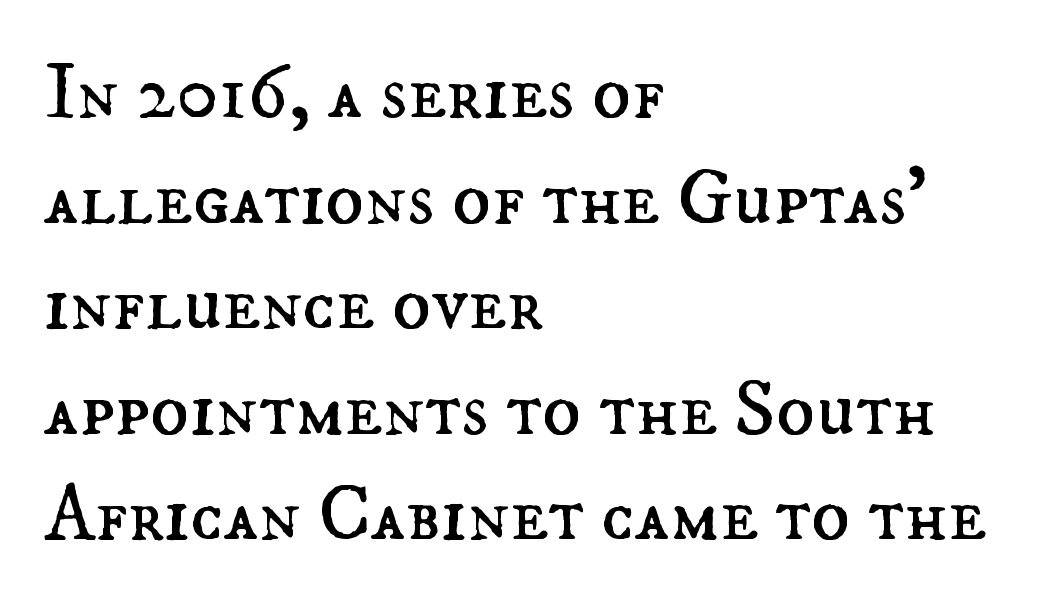
The image shows 80 px regular-weight type, upright; set left-aligned, normal line spacing (1.32x), normal letter spacing, not underlined; medium stroke contrast and a small x-height.
